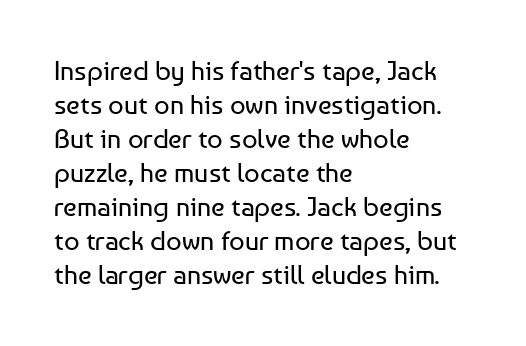
Q: Is the text bold? A: No.
Q: Is the text italic (slanted)? A: No, it is upright.
Q: Is the text underlined? A: No.
Q: How is the paragraph aligned? A: Left-aligned.
Q: Is the spacing between letters normal or unusually wide? A: Normal.
Q: Is the spacing between lines tight, normal or loose? A: Normal.
